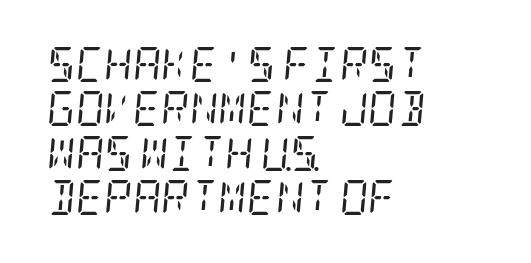
Looking at the ascenders, they clearly lean. A typesetter would call this leading conventional body-copy spacing. You can tell from the footed stems that serif type was used. These lines stack with their left ends in a neat column. Unmarked baselines from the first word to the last. You could call the tracking neutral — neither tight nor loose.
